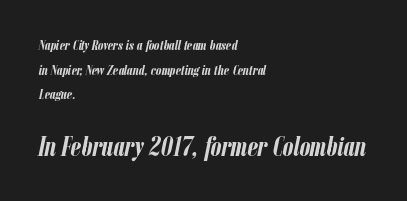
Typographic density is high because the face is bold. The paragraph has a hard left edge and a soft right edge. There's an unmistakable incline to the writing here. Words appear dense and cohesive because spacing is normal.
